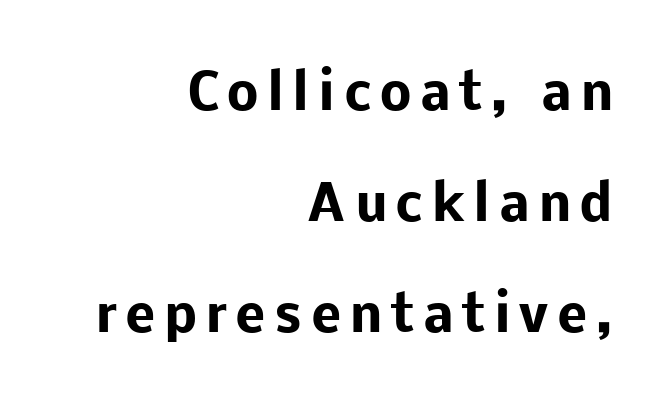
{"serif": "no", "italic": "no", "bold": "yes", "weight": "heavy", "width": "normal", "stroke_contrast": "low", "x_height": "medium", "monospaced": "no", "underline": "no", "align": "right", "line_spacing": "loose", "line_spacing_ratio": 2.22, "glyph_px": 50}
